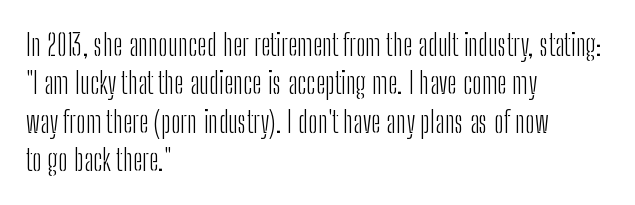
The letterforms sit shoulder to shoulder at normal distance. A normal amount of white space separates one row of letters from the next. Does the lettering tilt? It doesn't — this is upright. Font category for this specimen: sans-serif. This sample has the flowing, uneven cadence of proportional lettering. The ragged edge is on the right, which tells us the setting is flush left.
